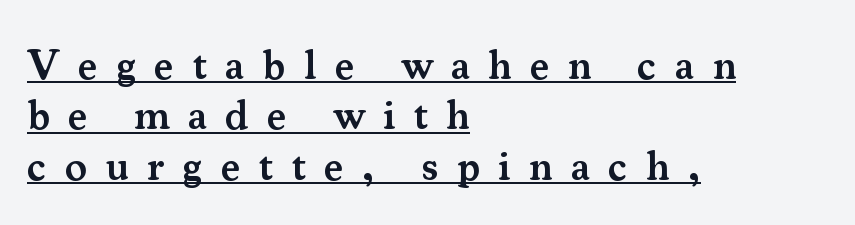
Q: Is the text bold? A: Semi-bold.
Q: Is the text italic (slanted)? A: No, it is upright.
Q: Is the typeface a serif or a sans-serif typeface? A: Serif.
Q: Is the text underlined? A: Yes.
Q: How is the paragraph aligned? A: Left-aligned.
Q: Is the spacing between letters normal or unusually wide? A: Unusually wide.
Q: Width (condensed, normal, or wide)? A: Normal.
Q: Stroke contrast? A: Medium.
Q: x-height? A: Small.
Q: Monospaced? A: No.
